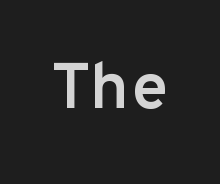
Q: Is the text bold? A: Yes.
Q: Is the text italic (slanted)? A: No, it is upright.
Q: Is the typeface a serif or a sans-serif typeface? A: Sans-serif.
Q: Is the text underlined? A: No.
Q: Is the spacing between letters normal or unusually wide? A: Normal.
Q: Width (condensed, normal, or wide)? A: Normal.
Q: Stroke contrast? A: Low.
Q: x-height? A: Medium.
Q: Monospaced? A: Yes.
